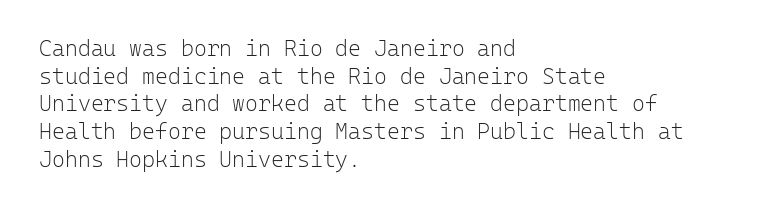
The image shows 22 px text type, upright; set left-aligned, normal line spacing (1.26x), normal letter spacing, not underlined.
